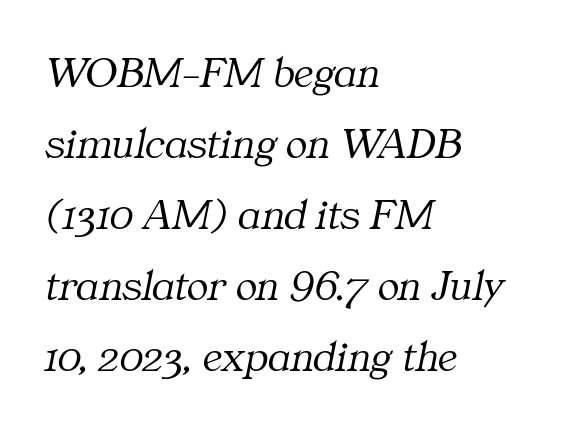
The image shows 45 px light serif type, italic (leaning right); set left-aligned, normal line spacing (1.58x), normal letter spacing, not underlined; medium stroke contrast and a medium x-height.
